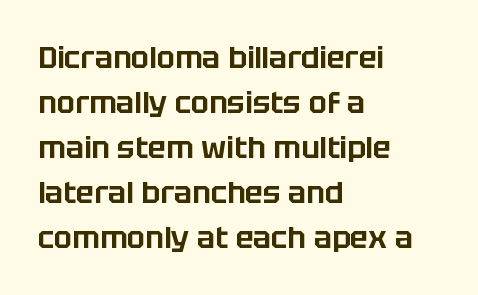
Q: Is the text italic (slanted)? A: No, it is upright.
Q: Is the typeface a serif or a sans-serif typeface? A: Sans-serif.
Q: Is the text underlined? A: No.
Q: How is the paragraph aligned? A: Left-aligned.
Q: Is the spacing between letters normal or unusually wide? A: Normal.
Q: Is the spacing between lines tight, normal or loose? A: Normal.
Q: Width (condensed, normal, or wide)? A: Normal.
Q: Stroke contrast? A: Low.
Q: x-height? A: Large.
Q: Monospaced? A: No.
